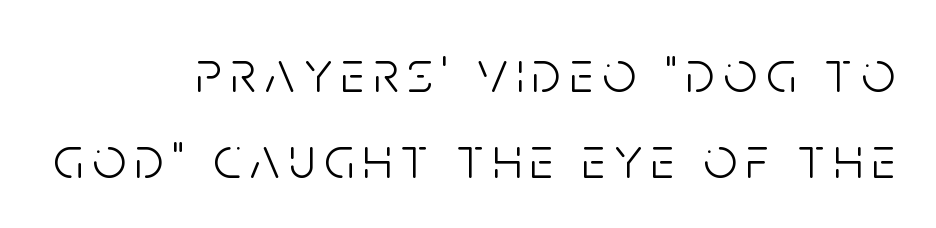
The image shows 59 px light, condensed sans-serif type, upright; set right-aligned, normal line spacing (1.45x), not underlined; low stroke contrast and a large x-height.
